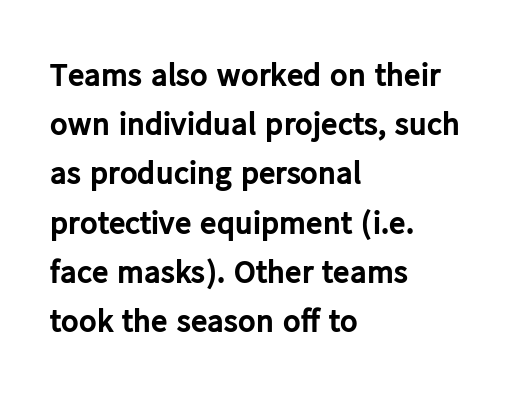
The image shows 33 px bold sans-serif type, upright; set left-aligned, normal line spacing (1.49x), normal letter spacing, not underlined; low stroke contrast and a medium x-height.
